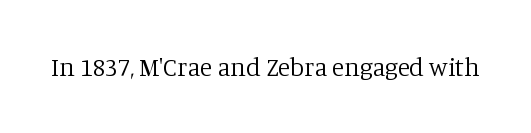
The image shows 25 px text type, upright; set normal letter spacing, not underlined.
